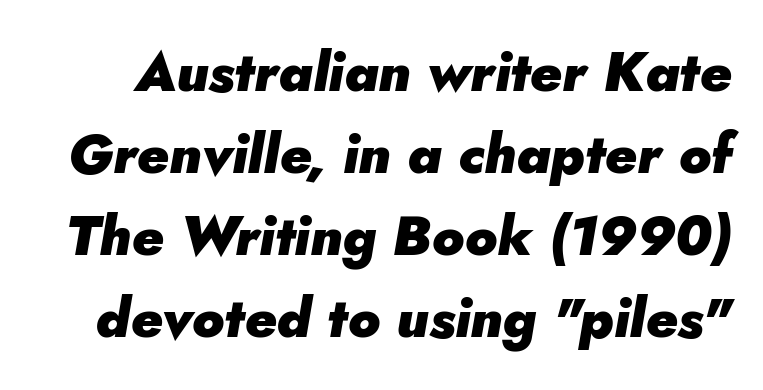
The image shows 55 px heavy type, italic (leaning right); set normal line spacing (1.49x), normal letter spacing, not underlined; low stroke contrast and a small x-height.
